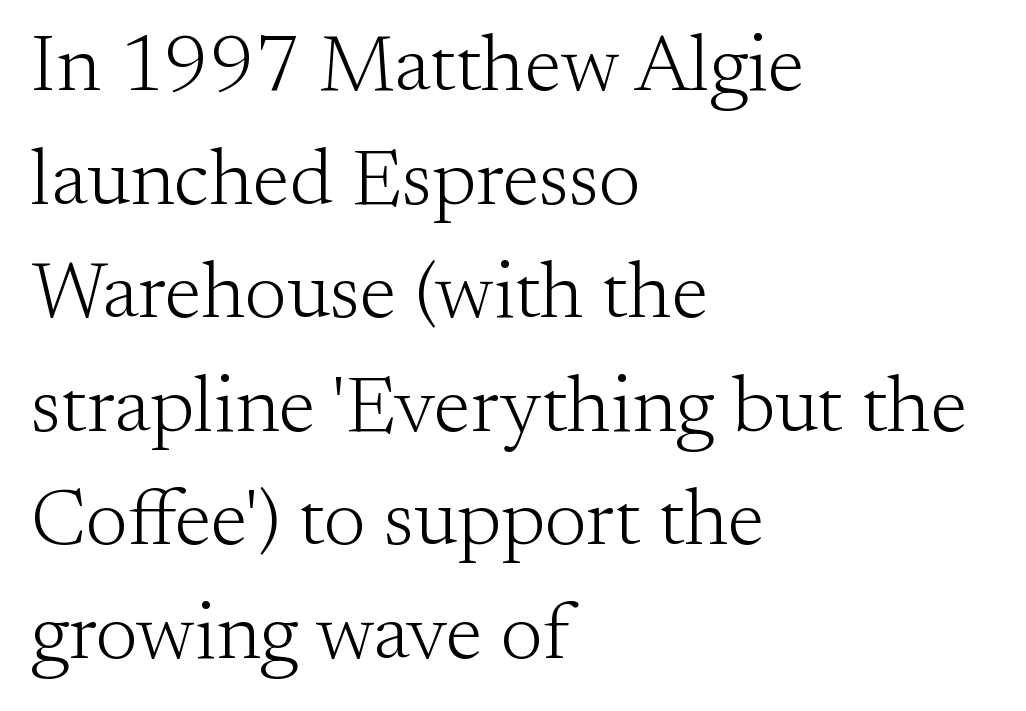
The typeface has the unassuming heft of standard copy or less. The letters carry serifs — small finishing strokes at the ends of their stems. The specimen reads as upright at a glance. The specimen omits any rule beneath the text block's lines. Compared with typical paragraphs, the rows here are spaced about the same.
